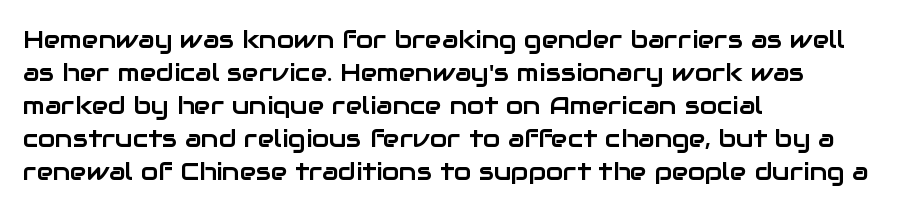
Q: Is the text italic (slanted)? A: No, it is upright.
Q: Is the text underlined? A: No.
Q: How is the paragraph aligned? A: Left-aligned.
Q: Is the spacing between letters normal or unusually wide? A: Normal.
Q: Is the spacing between lines tight, normal or loose? A: Normal.
